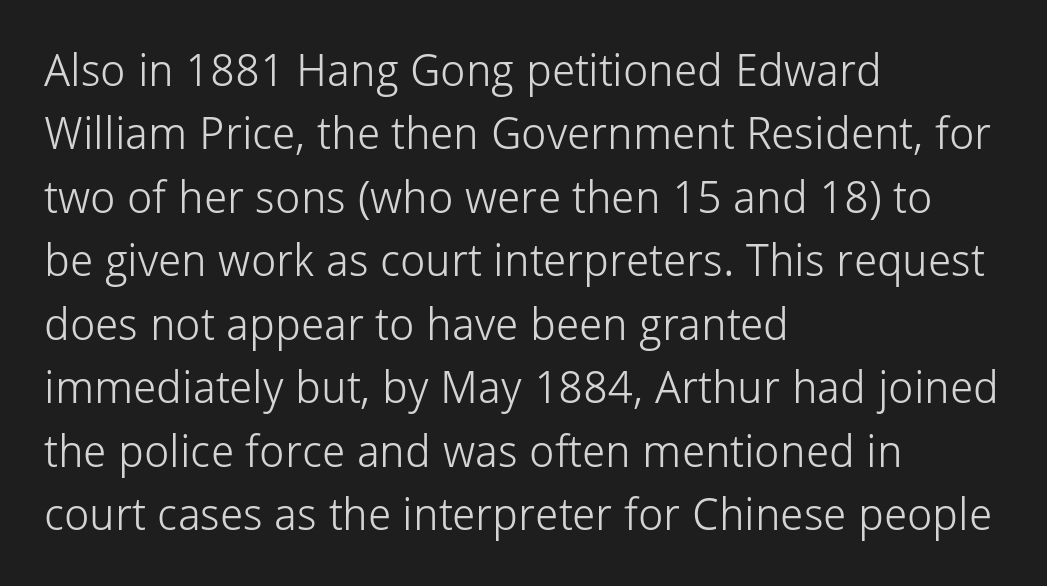
The image shows 45 px light sans-serif type, upright; set left-aligned, normal line spacing (1.41x), normal letter spacing, not underlined; low stroke contrast and a medium x-height.
